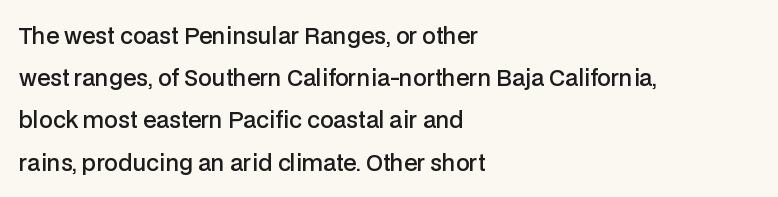
Q: Is the text bold? A: Semi-bold.
Q: Is the text italic (slanted)? A: No, it is upright.
Q: Is the text underlined? A: No.
Q: How is the paragraph aligned? A: Left-aligned.
Q: Is the spacing between letters normal or unusually wide? A: Normal.
Q: Is the spacing between lines tight, normal or loose? A: Loose.
